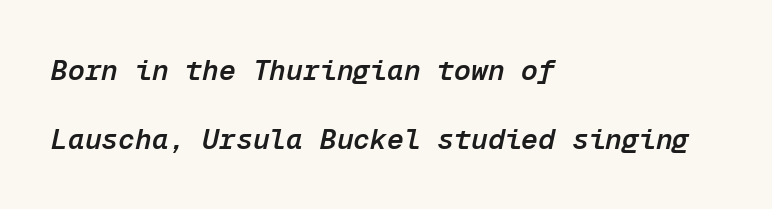
Q: Is the text bold? A: Semi-bold.
Q: Is the text italic (slanted)? A: Yes, it leans right by about 12 degrees.
Q: Is the text underlined? A: No.
Q: How is the paragraph aligned? A: Left-aligned.
Q: Is the spacing between letters normal or unusually wide? A: Normal.
Q: Is the spacing between lines tight, normal or loose? A: Loose.
Q: Width (condensed, normal, or wide)? A: Normal.
Q: Stroke contrast? A: Low.
Q: x-height? A: Medium.
Q: Monospaced? A: Yes.
